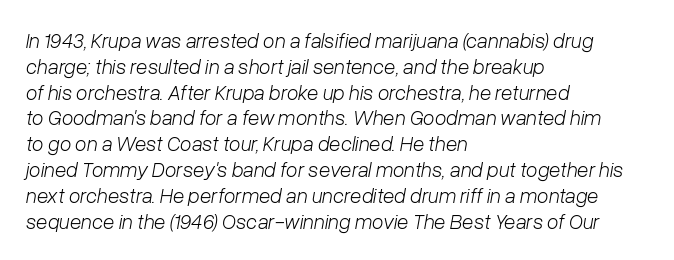
What stands out about the letter spacing? Nothing — it is the standard amount. Each stroke keeps to a modest, everyday thickness or less. The glyphs look as if they've been sheared to an angle. The typesetter chose a ragged-right arrangement here. The baseline area is clear.
